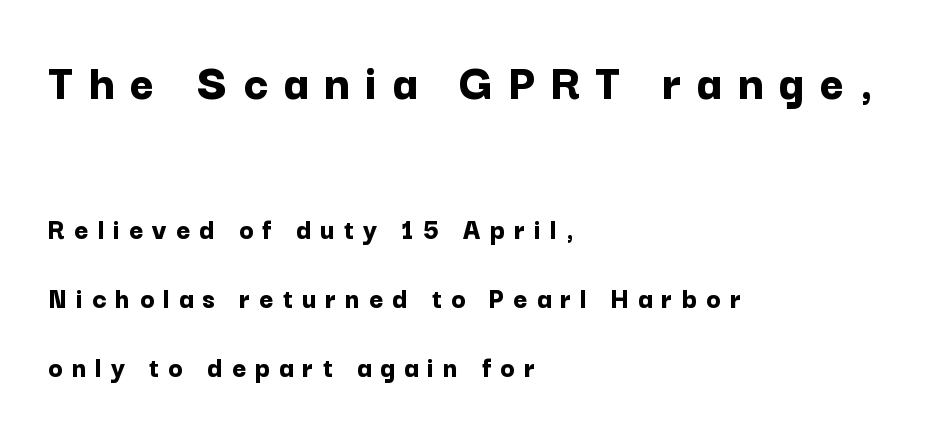
The image shows 52 px bold sans-serif type, upright; set left-aligned, loose line spacing (2.3x), unusually wide letter spacing (+0.3 em), not underlined; the first (top) block is 1.73x larger; low stroke contrast and a medium x-height.
